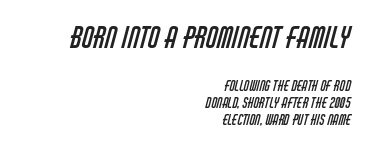
The face used here is proportionally spaced, like ordinary book or web type. Does extra space separate the letters? No, they use regular spacing. Ink coverage per letter is moderate at most. Plain, unruled lines of type. In CSS terms this would be text-align: right.
